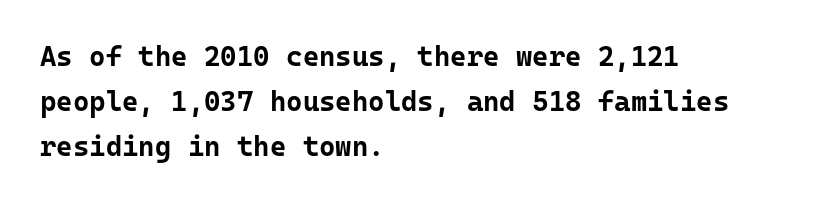
{"serif": "no", "italic": "no", "bold": "yes", "weight": "bold", "width": "normal", "stroke_contrast": "low", "x_height": "medium", "monospaced": "yes", "underline": "no", "align": "left", "line_spacing": "normal", "line_spacing_ratio": 1.6, "letter_spacing": "normal", "letter_spacing_em": 0.0, "glyph_px": 28}
